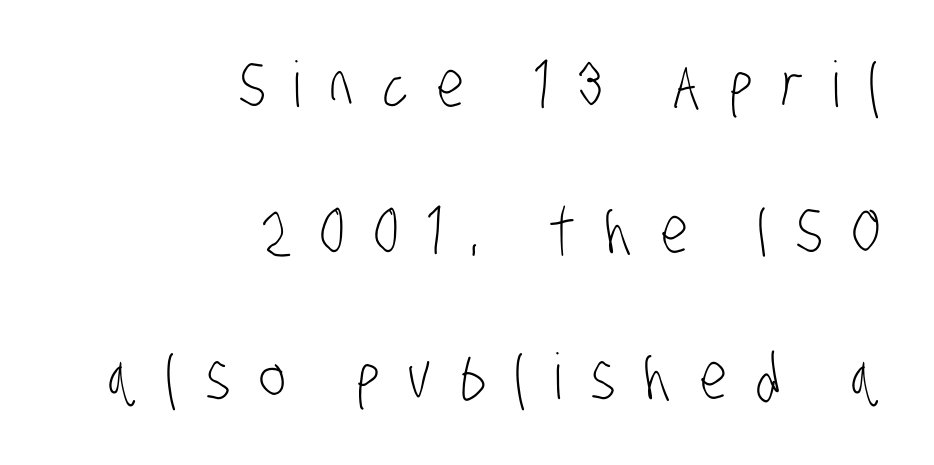
The image shows 63 px light, condensed sans-serif type; set right-aligned, loose line spacing (2.32x), unusually wide letter spacing (+0.46 em), not underlined; low stroke contrast and a large x-height.
